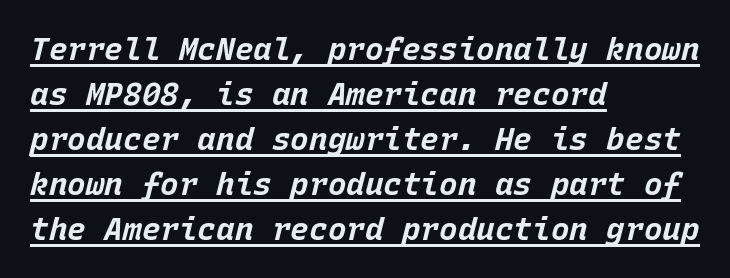
The letters are bold, with thick, heavy strokes. Designer's note — italics engaged. Emphasis is given by a line drawn under the lettering. Look at the tracking — it's just the regular setting, nothing added. Compared with typical paragraphs, the rows here are spaced about the same. Line starts are locked; line ends wander.
